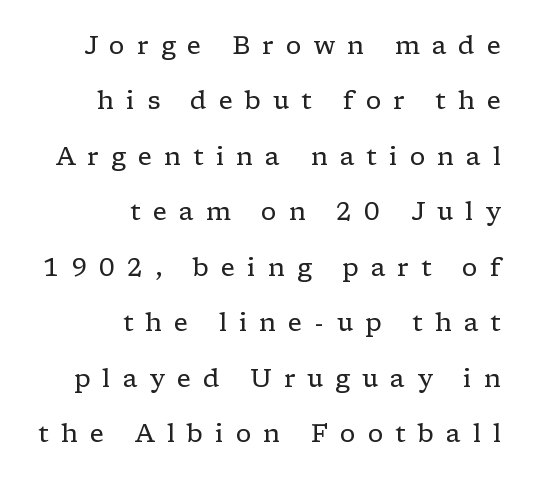
{"italic": "no", "bold": "no", "underline": "no", "align": "right", "line_spacing": "loose", "line_spacing_ratio": 2.22, "letter_spacing": "wide", "letter_spacing_em": 0.48, "glyph_px": 25}
